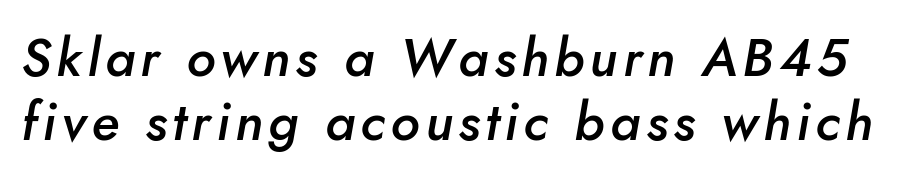
Q: Is the text bold? A: Semi-bold.
Q: Is the text italic (slanted)? A: Yes, it leans right by about 10 degrees.
Q: Is the text underlined? A: No.
Q: Width (condensed, normal, or wide)? A: Normal.
Q: Stroke contrast? A: Low.
Q: x-height? A: Small.
Q: Monospaced? A: No.
